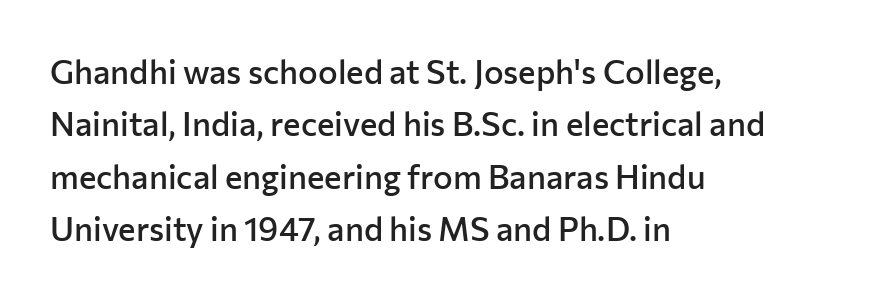
The image shows 33 px semibold sans-serif type, upright; set left-aligned, normal line spacing (1.59x), normal letter spacing, not underlined; low stroke contrast and a medium x-height.
